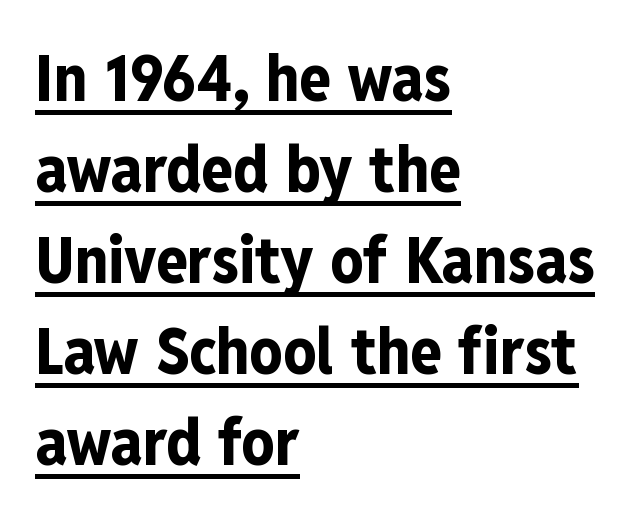
Q: Is the text bold? A: Yes.
Q: Is the text italic (slanted)? A: No, it is upright.
Q: Is the typeface a serif or a sans-serif typeface? A: Sans-serif.
Q: Is the text underlined? A: Yes.
Q: How is the paragraph aligned? A: Left-aligned.
Q: Is the spacing between letters normal or unusually wide? A: Normal.
Q: Is the spacing between lines tight, normal or loose? A: Normal.
Q: Width (condensed, normal, or wide)? A: Condensed.
Q: Stroke contrast? A: Low.
Q: x-height? A: Medium.
Q: Monospaced? A: No.
